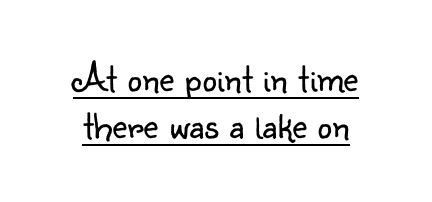
{"serif": "no", "italic": "no", "bold": "no", "weight": "light", "width": "normal", "stroke_contrast": "low", "x_height": "small", "monospaced": "no", "underline": "yes", "line_spacing": "tight", "line_spacing_ratio": 1.15, "letter_spacing": "normal", "letter_spacing_em": 0.0, "glyph_px": 41}
